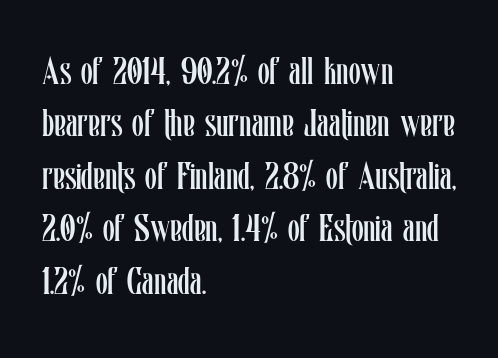
Vertical spacing — default. Rendered with straight, roman letterforms. Clear beneath every line of the passage. Short and long lines alike share a common starting point at left.
